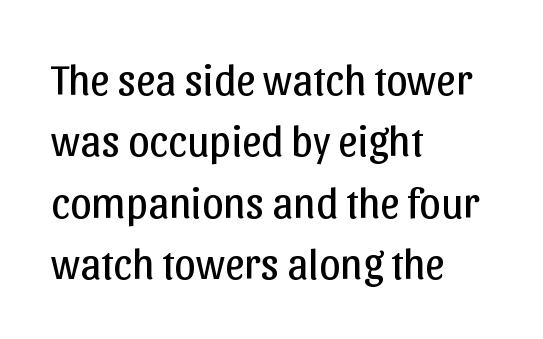
The letters advance in unequal steps, a hallmark of proportional type. When letters stand straight like this, we call the style roman or upright. The line-height multiplier appears to be the usual default. You could call the tracking neutral — neither tight nor loose. Unlike a traditional serif, this face leaves its strokes unadorned.
